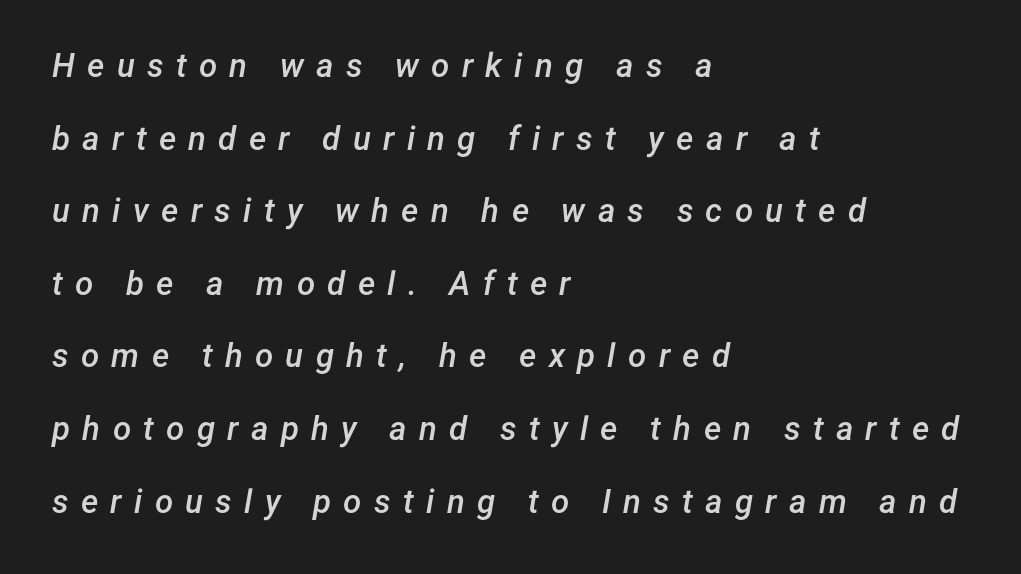
Italic? Definitely — the glyphs are oblique. Words float on clear page, feet unadorned. Honestly, the rows look like they've been pulled way apart. One-word summary of the alignment: left. Varying glyph widths throughout — classic text-font behaviour. I'd describe the lettering as semibold — firm but not a full bold.
